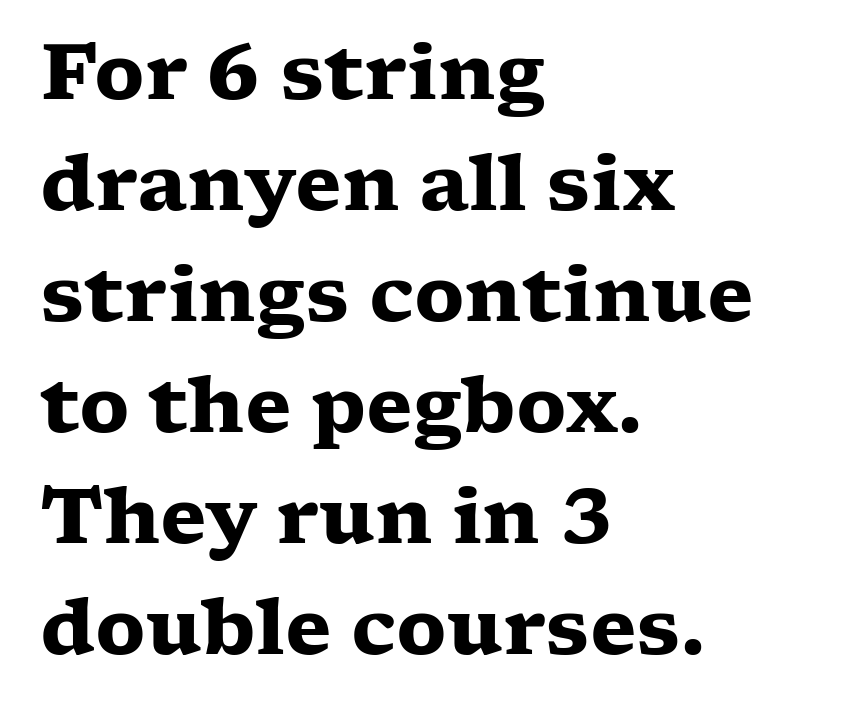
{"serif": "yes", "italic": "no", "bold": "yes", "weight": "heavy", "width": "wide", "stroke_contrast": "low", "x_height": "medium", "monospaced": "no", "underline": "no", "align": "left", "line_spacing": "normal", "line_spacing_ratio": 1.46, "letter_spacing": "normal", "letter_spacing_em": 0.0, "glyph_px": 76}
